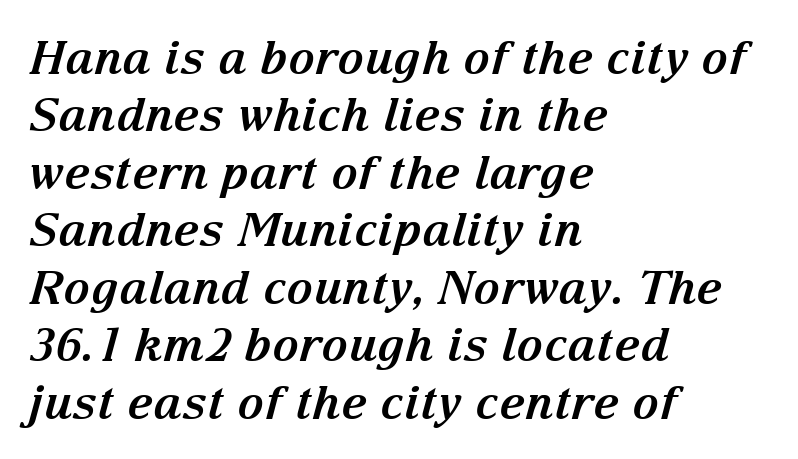
Q: Is the text bold? A: Yes.
Q: Is the text italic (slanted)? A: Yes, it leans right by about 15 degrees.
Q: Is the typeface a serif or a sans-serif typeface? A: Serif.
Q: Is the text underlined? A: No.
Q: How is the paragraph aligned? A: Left-aligned.
Q: Is the spacing between letters normal or unusually wide? A: Normal.
Q: Is the spacing between lines tight, normal or loose? A: Normal.
Q: Width (condensed, normal, or wide)? A: Normal.
Q: Stroke contrast? A: Medium.
Q: x-height? A: Medium.
Q: Monospaced? A: No.
